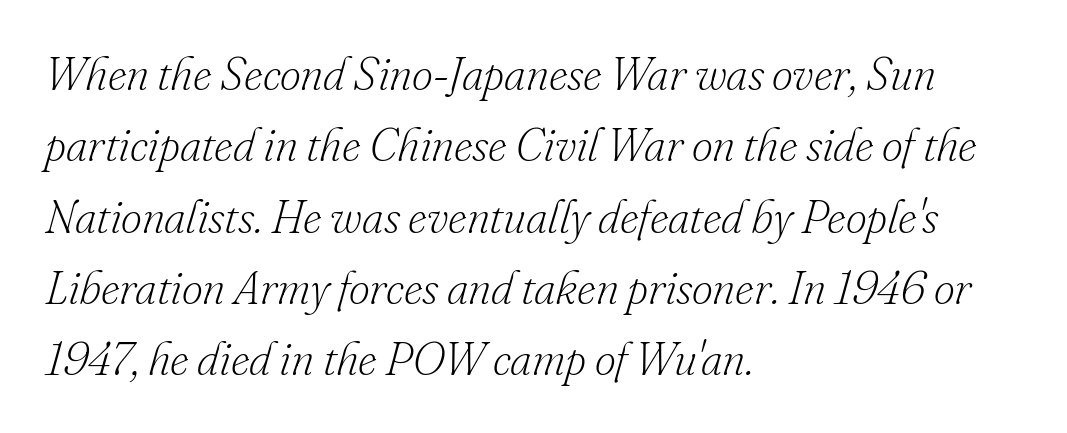
How would I describe the line gaps? Plain and ordinary. The gap between lines stays unmarked. No letter is thick-stroked: the sample isn't bold. The line texture is even and compact thanks to regular tracking.
